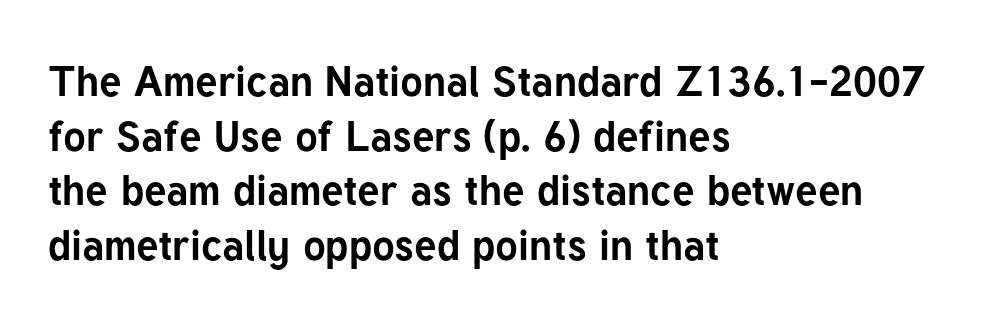
The image shows 42 px bold sans-serif type, upright; set left-aligned, normal line spacing (1.3x), normal letter spacing, not underlined; low stroke contrast and a medium x-height.
